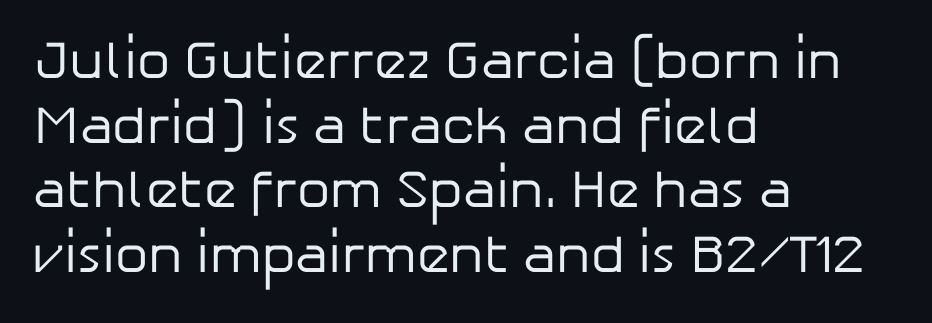
{"serif": "no", "italic": "no", "bold": "no", "weight": "regular", "width": "normal", "stroke_contrast": "low", "x_height": "medium", "monospaced": "no", "underline": "no", "align": "left", "line_spacing_ratio": 1.22, "letter_spacing": "normal", "letter_spacing_em": 0.0, "glyph_px": 53}
